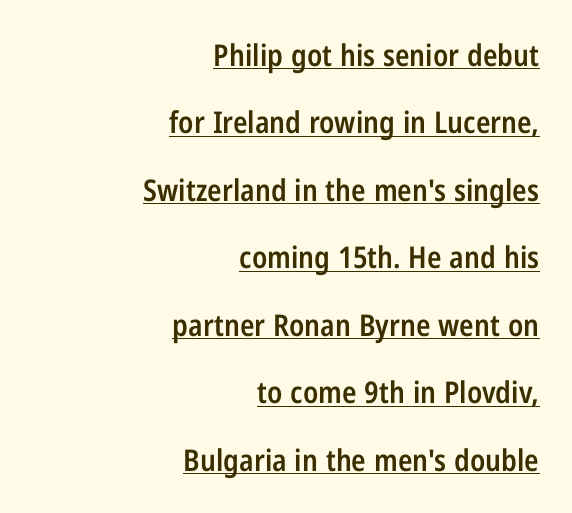
Tracking here is standard; glyphs follow each other at the usual distance. Classification — sans serif. Vertical strokes here are truly vertical. Is the type bold? Partly — it's a semibold, heavier than regular but not fully bold. The typesetter chose a ragged-left arrangement here.
